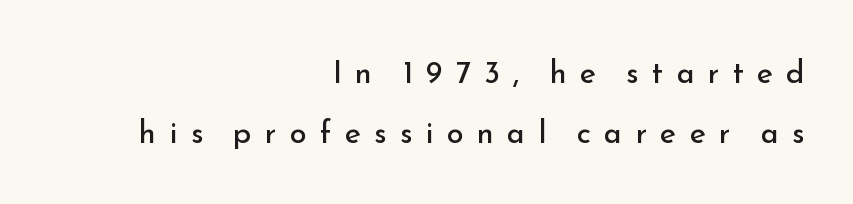
{"serif": "no", "italic": "no", "bold": "no", "weight": "regular", "width": "normal", "stroke_contrast": "low", "x_height": "small", "monospaced": "no", "underline": "no", "align": "right", "line_spacing": "loose", "line_spacing_ratio": 1.92, "letter_spacing": "wide", "letter_spacing_em": 0.42, "glyph_px": 31}
